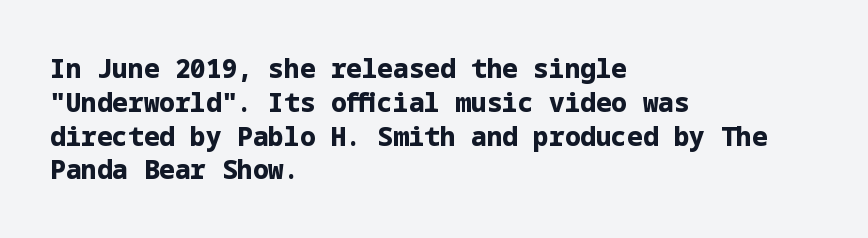
Notice how the stems are strictly vertical — no italics here. The passage shown is emphatically bold. Students, observe: this is what conventionally led text looks like. You could call the tracking neutral — neither tight nor loose. The ragged edge is on the right, which tells us the setting is flush left. Descenders are the only things crossing below the line.
